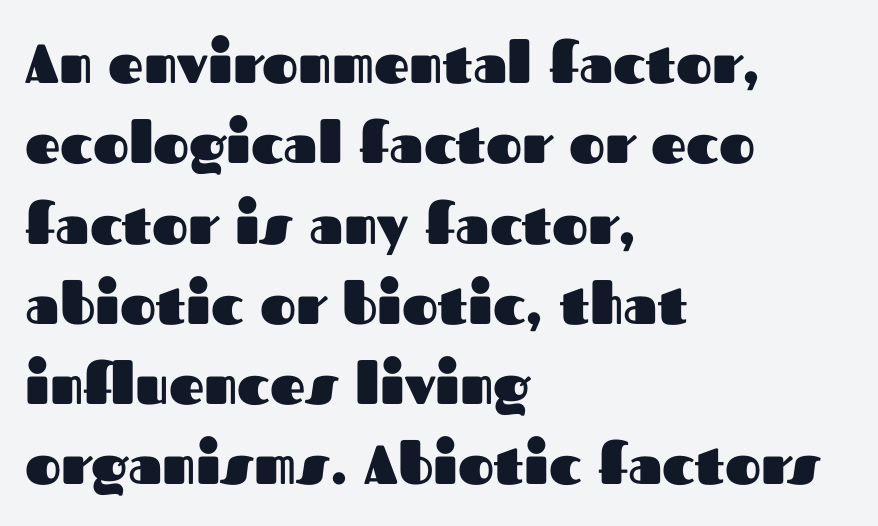
If you drew a ruler down the left edge, every line would touch it. The vertical gap from one line to the next is medium. Tall strokes in this sample are plumb rather than angled. The letters carry no serifs — their stems end cleanly without finishing strokes.
